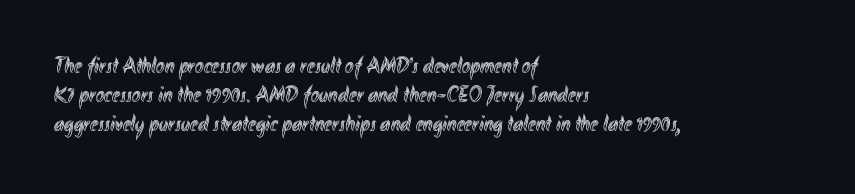
Interline gaps are of average width in this sample. Short note: letters normally spaced. The strip under each line holds only bare page. Which margin do the lines hug? The left one — the right edge is uneven.
